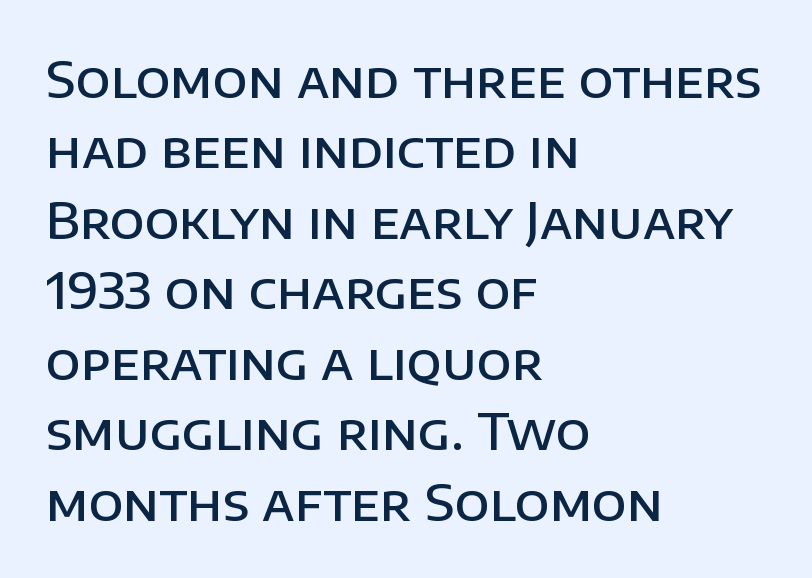
What's the leading like? Ordinary, nothing unusual. The rendering shows plain stroke endings on the letterforms — a sans-serif design. The rendering uses natural spacing where letterforms have individual widths. Set as a demibold, roughly 600 on the weight scale.
